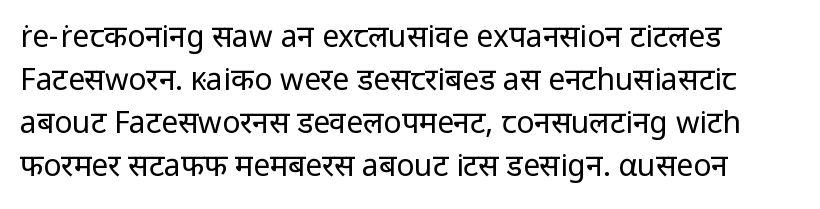
Classification — sans serif. Words appear dense and cohesive because spacing is normal. The cut favours lightness, reaching ordinary text weight at its darkest. Honestly, there is no underline to notice here at all. The space between consecutive lines is moderate.
